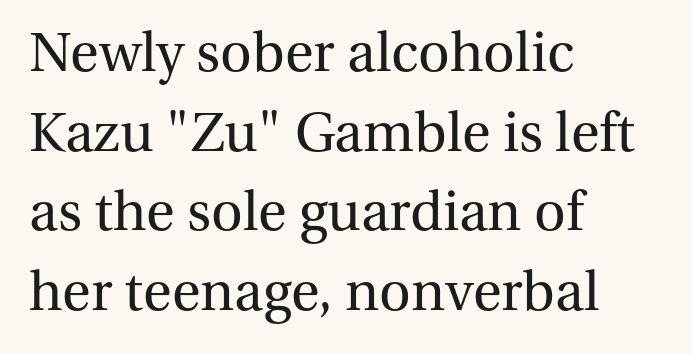
Q: Is the text bold? A: No.
Q: Is the text italic (slanted)? A: No, it is upright.
Q: Is the typeface a serif or a sans-serif typeface? A: Serif.
Q: Is the text underlined? A: No.
Q: How is the paragraph aligned? A: Left-aligned.
Q: Is the spacing between letters normal or unusually wide? A: Normal.
Q: Is the spacing between lines tight, normal or loose? A: Normal.
Q: Width (condensed, normal, or wide)? A: Normal.
Q: Stroke contrast? A: Medium.
Q: x-height? A: Medium.
Q: Monospaced? A: No.
